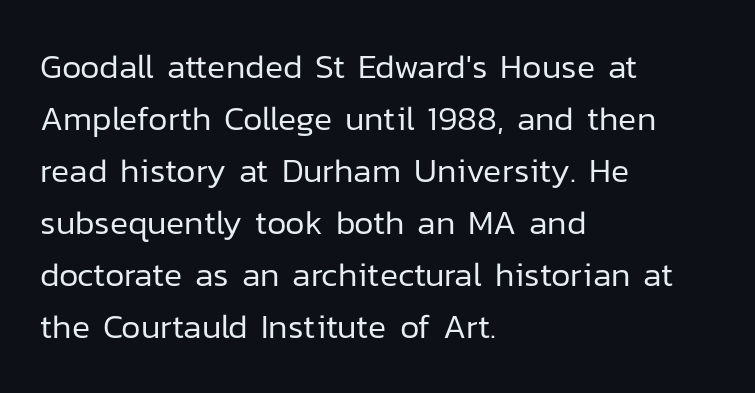
{"serif": "no", "italic": "no", "bold": "no", "weight": "regular", "width": "normal", "stroke_contrast": "low", "x_height": "medium", "monospaced": "no", "underline": "no", "align": "left", "line_spacing": "normal", "line_spacing_ratio": 1.53, "letter_spacing": "normal", "letter_spacing_em": 0.0, "glyph_px": 34}
